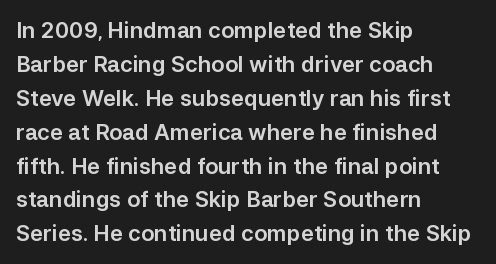
Q: Is the text italic (slanted)? A: No, it is upright.
Q: Is the text underlined? A: No.
Q: How is the paragraph aligned? A: Left-aligned.
Q: Is the spacing between letters normal or unusually wide? A: Normal.
Q: Is the spacing between lines tight, normal or loose? A: Normal.
